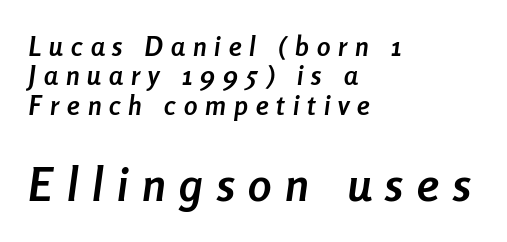
{"italic": "yes", "lean": "right", "slant_degrees": 8, "bold": "yes", "weight": "semibold", "width": "condensed", "stroke_contrast": "low", "x_height": "medium", "monospaced": "no", "underline": "no", "align": "left", "line_spacing": "tight", "line_spacing_ratio": 1.09, "letter_spacing": "wide", "letter_spacing_em": 0.3, "larger_block": "second", "size_ratio": 1.74, "glyph_px": 47}
